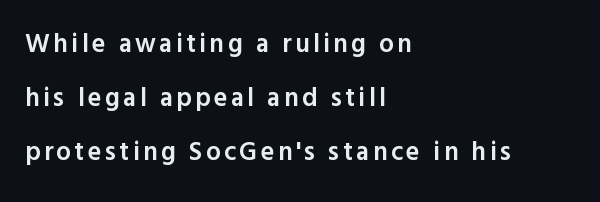
The image shows 26 px text type, upright; set left-aligned, loose line spacing (2.08x), not underlined.
